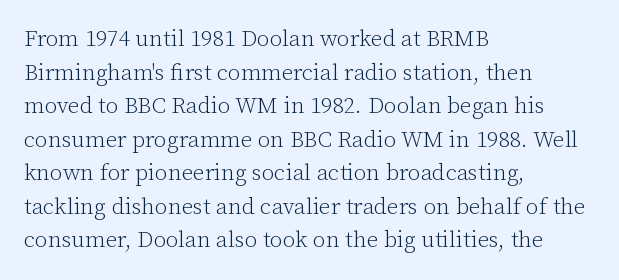
Q: Is the text bold? A: No.
Q: Is the text italic (slanted)? A: No, it is upright.
Q: Is the text underlined? A: No.
Q: How is the paragraph aligned? A: Left-aligned.
Q: Is the spacing between letters normal or unusually wide? A: Normal.
Q: Is the spacing between lines tight, normal or loose? A: Normal.
